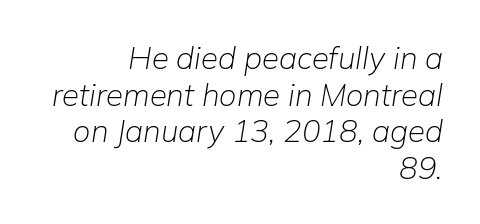
Each letter keeps its own natural width here, so spacing adapts to shape. Emphasis-style slanted type is in use. The font sits on the lighter half of the weight spectrum, regular included. The space beneath each line is pristine and unruled.
